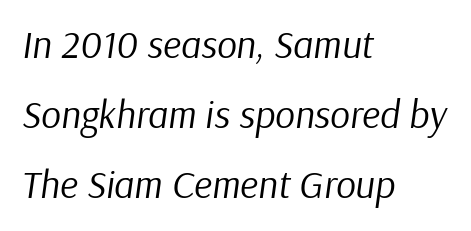
{"italic": "yes", "lean": "right", "slant_degrees": 9, "bold": "no", "weight": "regular", "width": "normal", "stroke_contrast": "low", "x_height": "medium", "monospaced": "no", "underline": "no", "align": "left", "line_spacing_ratio": 1.8, "letter_spacing": "normal", "letter_spacing_em": 0.0, "glyph_px": 39}
